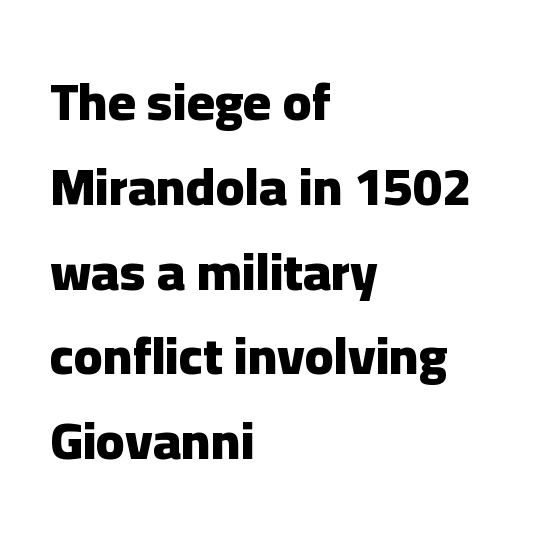
Every character sits straight up, as roman type does. Each letter keeps its own natural width here, so spacing adapts to shape. Nothing unusual about the tracking: characters are spaced as the font intends. The font is running at its bold setting.
